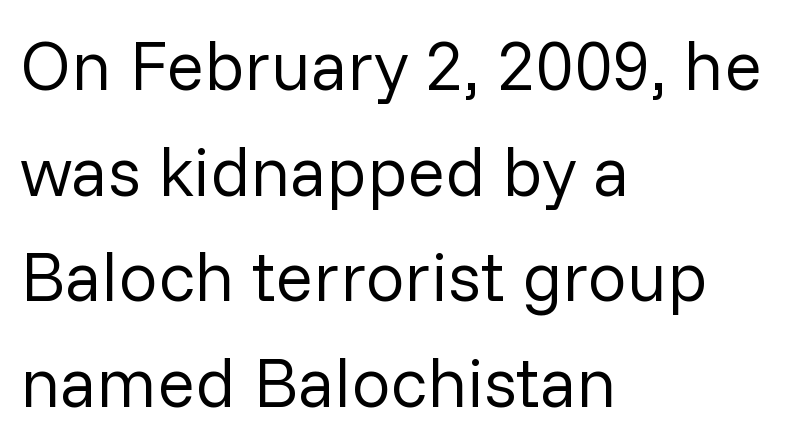
{"serif": "no", "italic": "no", "bold": "no", "weight": "regular", "width": "normal", "stroke_contrast": "low", "x_height": "medium", "monospaced": "no", "underline": "no", "align": "left", "line_spacing": "normal", "line_spacing_ratio": 1.51, "letter_spacing": "normal", "letter_spacing_em": 0.0, "glyph_px": 70}
